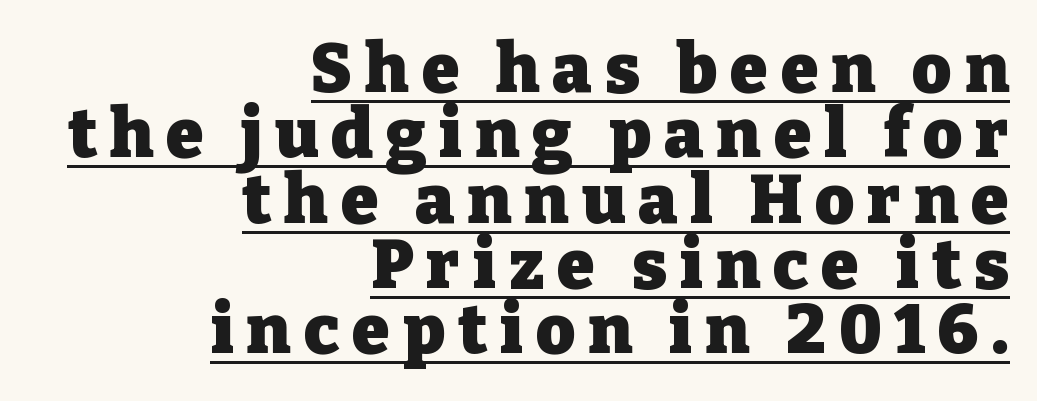
One-word summary of the alignment: right. I'd call this a serif setting — the letters wear small feet. One glance says dense: line gaps are narrower than usual. Every character sits straight up, as roman type does.
